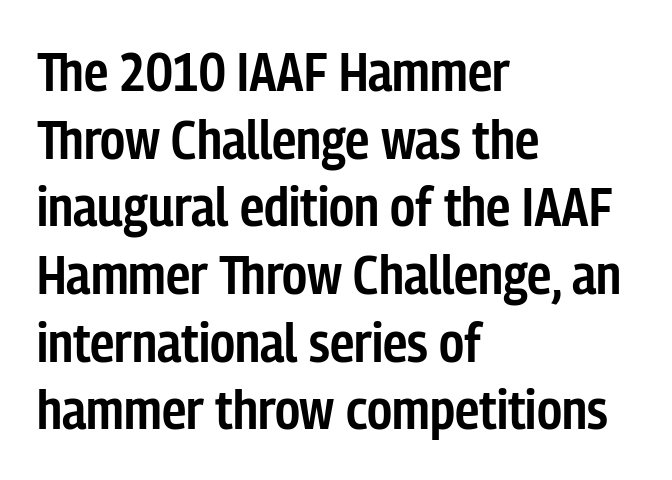
{"serif": "no", "italic": "no", "bold": "semi", "weight": "semibold", "width": "condensed", "stroke_contrast": "low", "x_height": "medium", "monospaced": "no", "underline": "no", "align": "left", "line_spacing_ratio": 1.23, "letter_spacing": "normal", "letter_spacing_em": 0.0, "glyph_px": 55}
